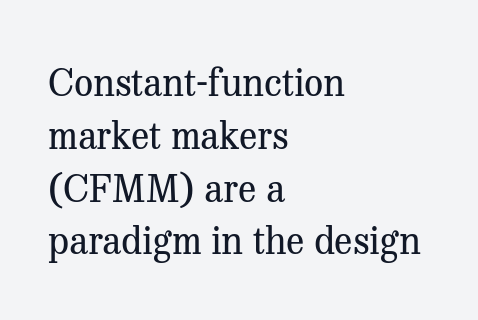
The compositor pushed each line to the left boundary. Type style note: has serifs. Short note: letters normally spaced. The rendering uses natural spacing where letterforms have individual widths. The letters stand straight up with perfectly vertical stems. These lines sit exactly where default settings would place them.
